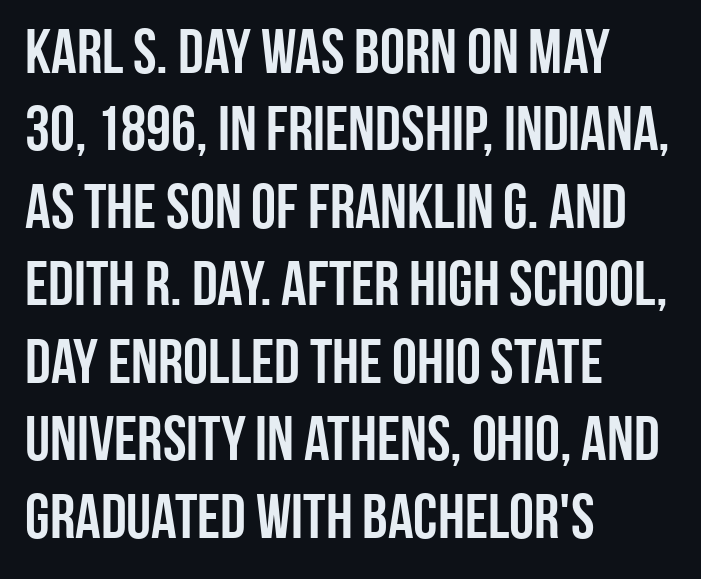
Here the glyphs are tracked normally, forming tight word shapes. The font family rendered here belongs to the sans-serif group. Just letters on the line, the space beneath them empty. Ascenders rise straight up at ninety degrees. Proportional: the letters do not fall into vertical columns.
